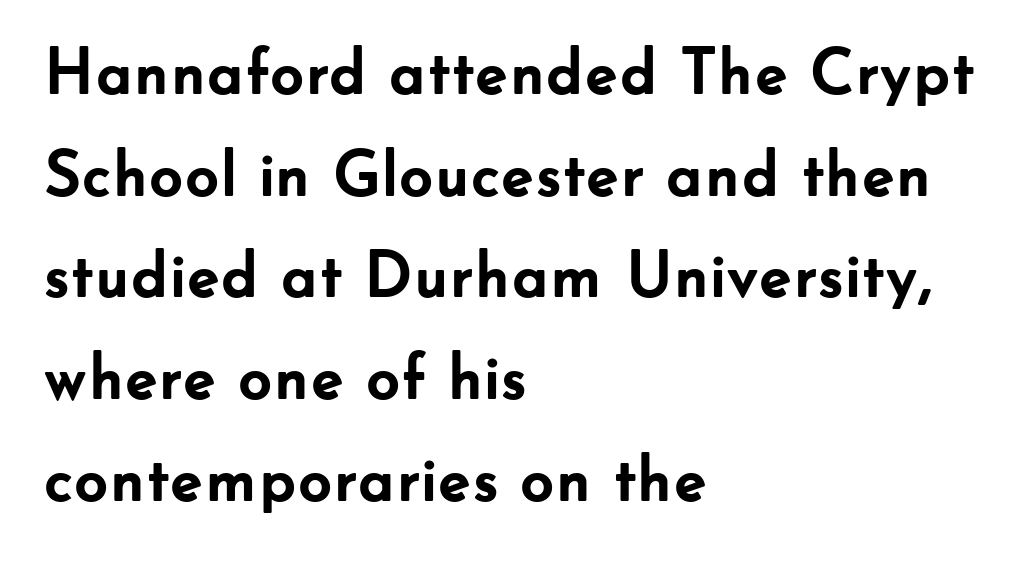
The image shows 66 px semibold sans-serif type, upright; set left-aligned, normal line spacing (1.54x), normal letter spacing, not underlined; low stroke contrast and a small x-height.
